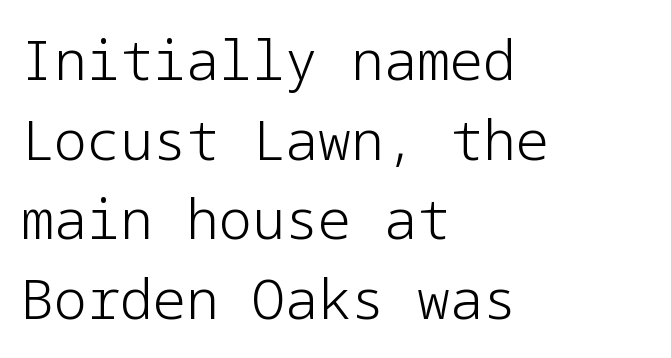
I'd call this a sans setting — the letters go barefoot. The type is set solid horizontally, with unmodified tracking. Normally led — the rows are evenly, conventionally spaced. Lines of text with bare space underneath. The typesetter chose a ragged-right arrangement here. The characters are drawn with everyday or finer stroke widths.
